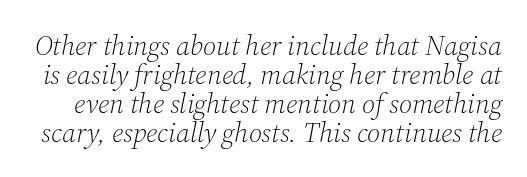
Q: Is the text bold? A: No.
Q: Is the text italic (slanted)? A: Yes, it leans right by about 12 degrees.
Q: Is the typeface a serif or a sans-serif typeface? A: Serif.
Q: Is the text underlined? A: No.
Q: Is the spacing between letters normal or unusually wide? A: Normal.
Q: Is the spacing between lines tight, normal or loose? A: Tight.
Q: Width (condensed, normal, or wide)? A: Normal.
Q: Stroke contrast? A: Medium.
Q: x-height? A: Medium.
Q: Monospaced? A: No.
